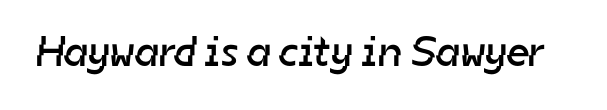
Q: Is the text bold? A: No.
Q: Is the typeface a serif or a sans-serif typeface? A: Sans-serif.
Q: Is the text underlined? A: No.
Q: Is the spacing between letters normal or unusually wide? A: Normal.
Q: Width (condensed, normal, or wide)? A: Normal.
Q: Stroke contrast? A: Low.
Q: x-height? A: Medium.
Q: Monospaced? A: No.
